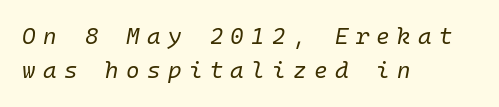
{"italic": "yes", "lean": "right", "slant_degrees": 10, "bold": "no", "underline": "no", "align": "left", "line_spacing": "normal", "line_spacing_ratio": 1.48, "letter_spacing": "wide", "letter_spacing_em": 0.32, "glyph_px": 23}
